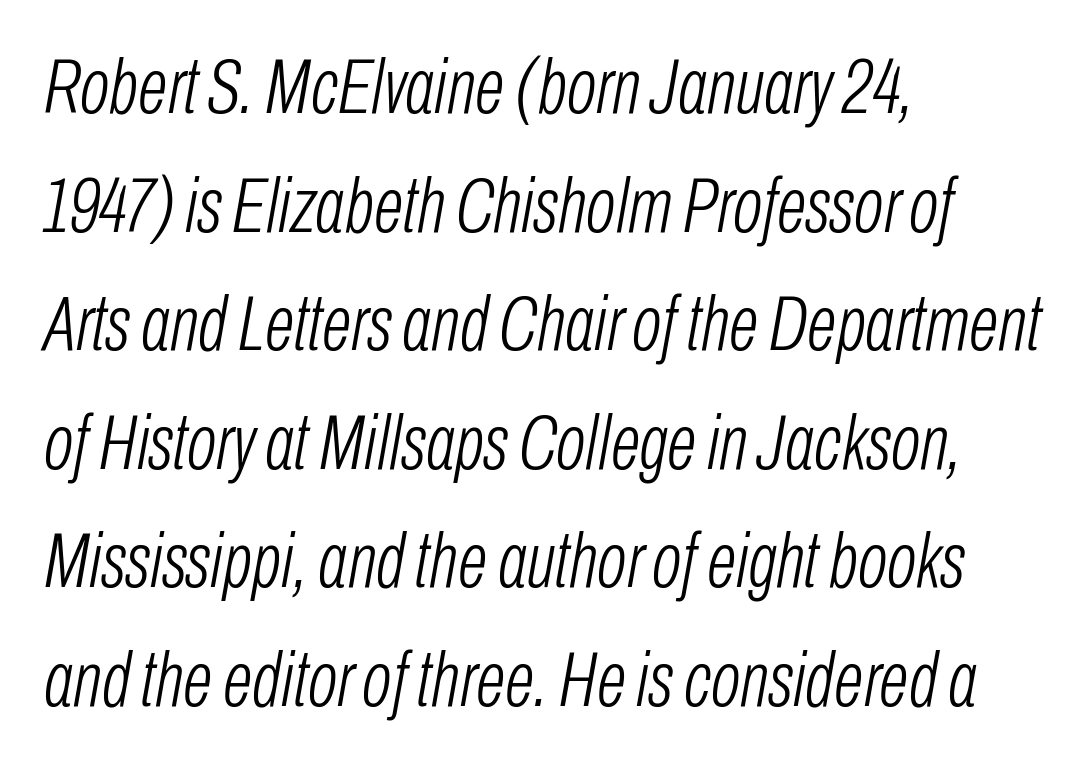
Q: Is the text bold? A: No.
Q: Is the text italic (slanted)? A: Yes, it leans right by about 10 degrees.
Q: Is the text underlined? A: No.
Q: How is the paragraph aligned? A: Left-aligned.
Q: Is the spacing between letters normal or unusually wide? A: Normal.
Q: Is the spacing between lines tight, normal or loose? A: Normal.
Q: Width (condensed, normal, or wide)? A: Condensed.
Q: Stroke contrast? A: Low.
Q: x-height? A: Medium.
Q: Monospaced? A: No.
